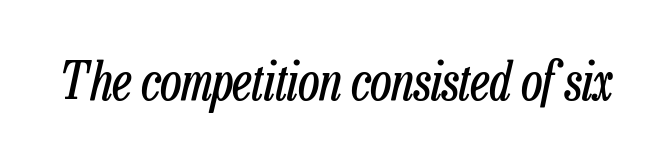
Q: Is the text bold? A: No.
Q: Is the text italic (slanted)? A: Yes, it leans right by about 13 degrees.
Q: Is the text underlined? A: No.
Q: Is the spacing between letters normal or unusually wide? A: Normal.
Q: Width (condensed, normal, or wide)? A: Condensed.
Q: Stroke contrast? A: Low.
Q: x-height? A: Medium.
Q: Monospaced? A: No.
